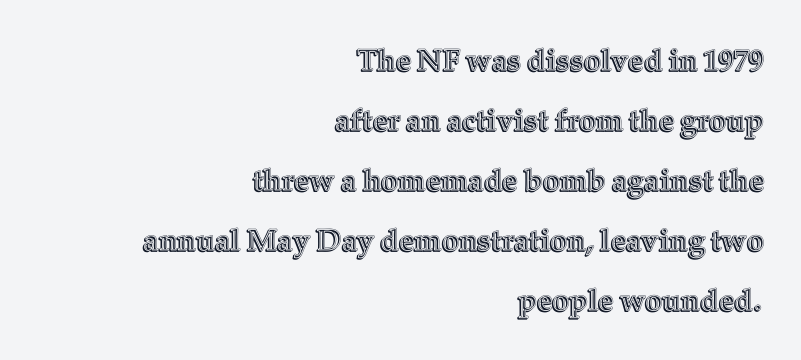
Q: Is the text italic (slanted)? A: No, it is upright.
Q: Is the text underlined? A: No.
Q: How is the paragraph aligned? A: Right-aligned.
Q: Is the spacing between letters normal or unusually wide? A: Normal.
Q: Is the spacing between lines tight, normal or loose? A: Loose.
Q: Width (condensed, normal, or wide)? A: Normal.
Q: x-height? A: Medium.
Q: Monospaced? A: No.
